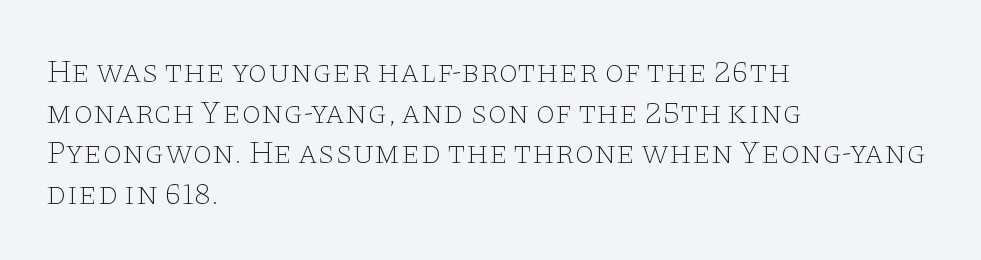
{"serif": "yes", "italic": "no", "bold": "no", "weight": "thin", "width": "wide", "stroke_contrast": "low", "x_height": "large", "monospaced": "no", "underline": "no", "align": "left", "line_spacing": "normal", "line_spacing_ratio": 1.27, "letter_spacing": "normal", "letter_spacing_em": 0.0, "glyph_px": 32}
